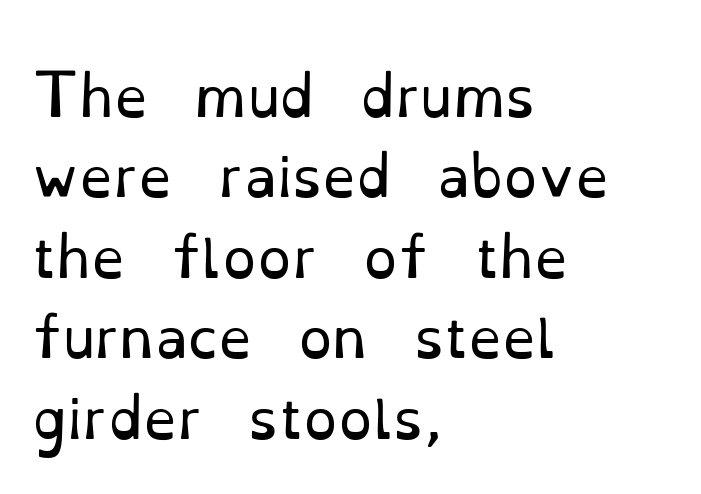
Is there any slant? The stems are plumb. The gaps between neighbouring characters are ordinary and unremarkable. The space between consecutive lines is moderate. Weight: not bold — regular or lighter. Just letters on the line, the space beneath them empty. Character widths vary here, with narrow letters taking less room than wide ones.
